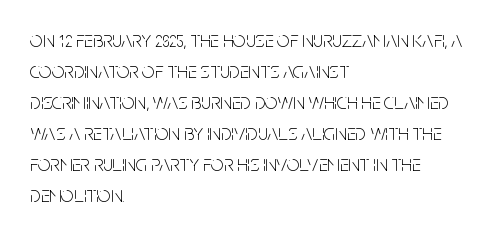
The image shows 22 px text type, upright; set left-aligned, normal line spacing (1.41x), normal letter spacing, not underlined.
